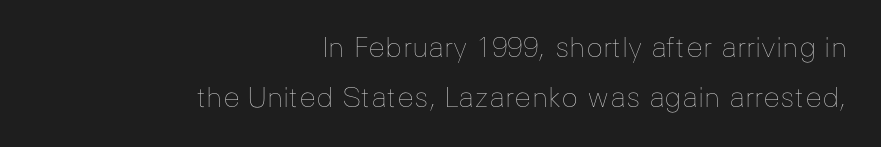
The image shows 28 px thin type, upright; set right-aligned, line spacing 1.77x, normal letter spacing, not underlined; low stroke contrast and a medium x-height.
